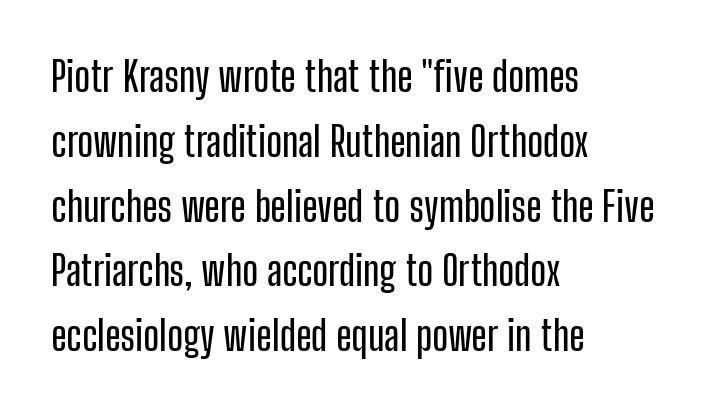
{"serif": "no", "italic": "no", "width": "condensed", "stroke_contrast": "low", "x_height": "medium", "monospaced": "no", "underline": "no", "align": "left", "line_spacing": "normal", "line_spacing_ratio": 1.58, "letter_spacing": "normal", "letter_spacing_em": 0.0, "glyph_px": 41}
